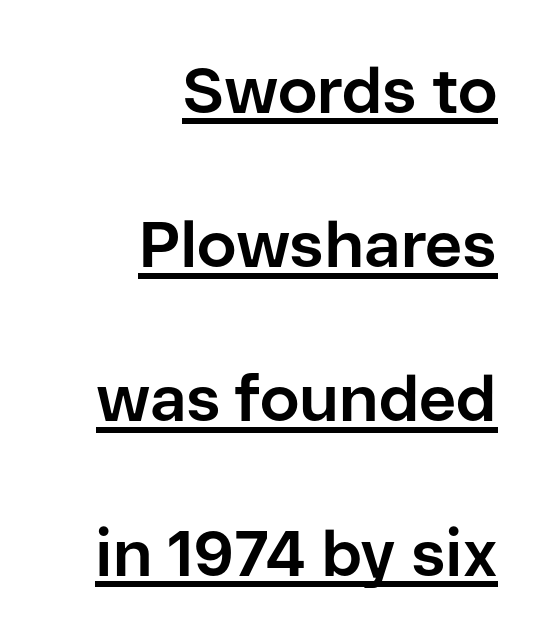
The image shows 64 px bold sans-serif type, upright; set right-aligned, loose line spacing (2.41x), normal letter spacing, underlined; low stroke contrast and a medium x-height.
